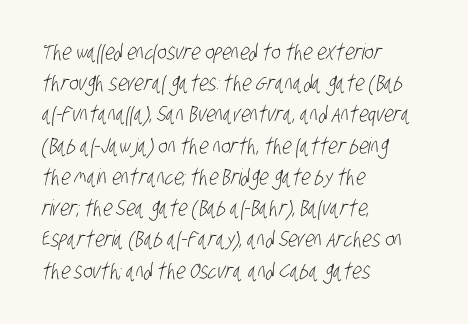
Q: Is the text bold? A: No.
Q: Is the text underlined? A: No.
Q: How is the paragraph aligned? A: Left-aligned.
Q: Is the spacing between letters normal or unusually wide? A: Normal.
Q: Is the spacing between lines tight, normal or loose? A: Normal.
